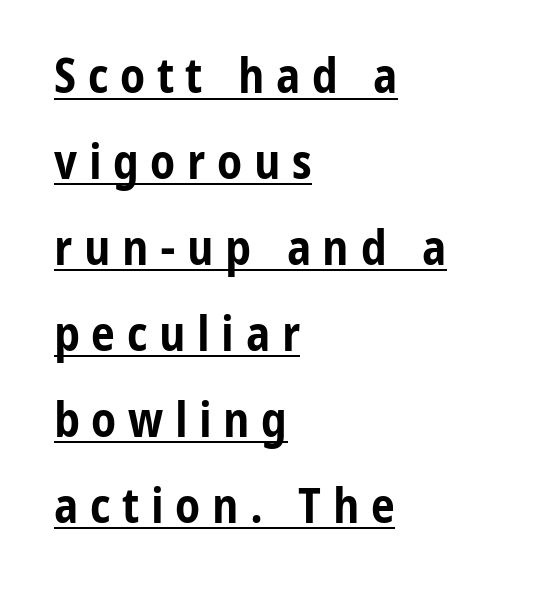
Q: Is the text bold? A: Yes.
Q: Is the text italic (slanted)? A: No, it is upright.
Q: Is the typeface a serif or a sans-serif typeface? A: Sans-serif.
Q: Is the text underlined? A: Yes.
Q: How is the paragraph aligned? A: Left-aligned.
Q: Is the spacing between letters normal or unusually wide? A: Unusually wide.
Q: Width (condensed, normal, or wide)? A: Condensed.
Q: Stroke contrast? A: Low.
Q: x-height? A: Medium.
Q: Monospaced? A: No.
